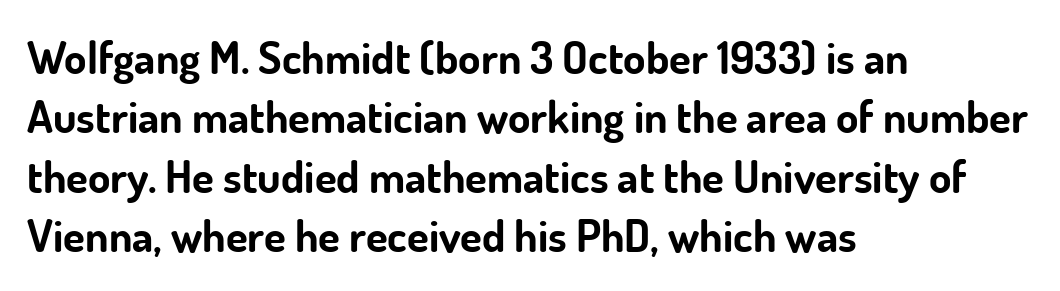
The image shows 45 px bold sans-serif type, upright; set left-aligned, normal line spacing (1.32x), normal letter spacing, not underlined; low stroke contrast and a small x-height.
